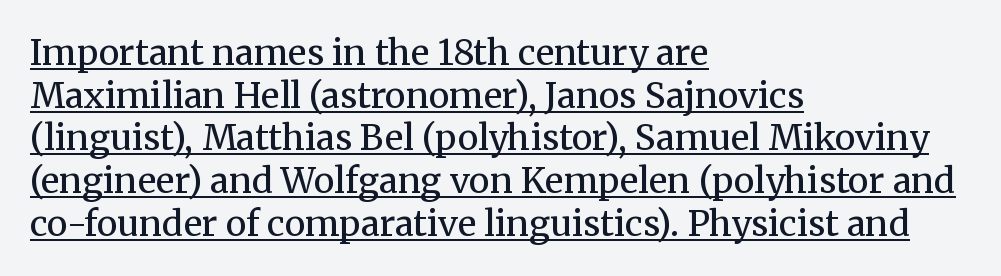
Q: Is the text bold? A: No.
Q: Is the text italic (slanted)? A: No, it is upright.
Q: Is the typeface a serif or a sans-serif typeface? A: Serif.
Q: Is the text underlined? A: Yes.
Q: How is the paragraph aligned? A: Left-aligned.
Q: Is the spacing between letters normal or unusually wide? A: Normal.
Q: Width (condensed, normal, or wide)? A: Normal.
Q: Stroke contrast? A: Medium.
Q: x-height? A: Medium.
Q: Monospaced? A: No.
